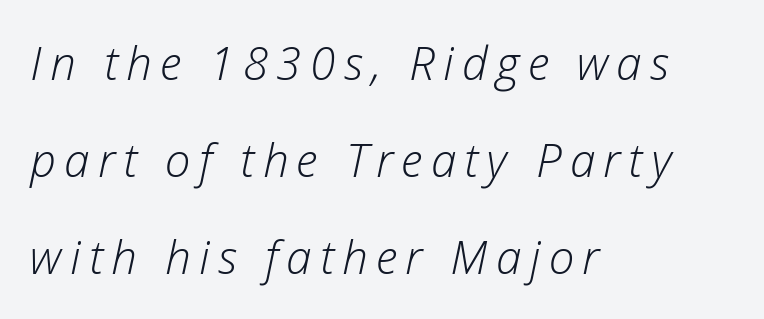
All the whitespace from short lines collects on the right. The typesetting does not lean heavy: it is not bold. The space directly below the letters is spotless. A typesetter would mark this as italic. Rows of type keep a wide berth in the vertical direction.
